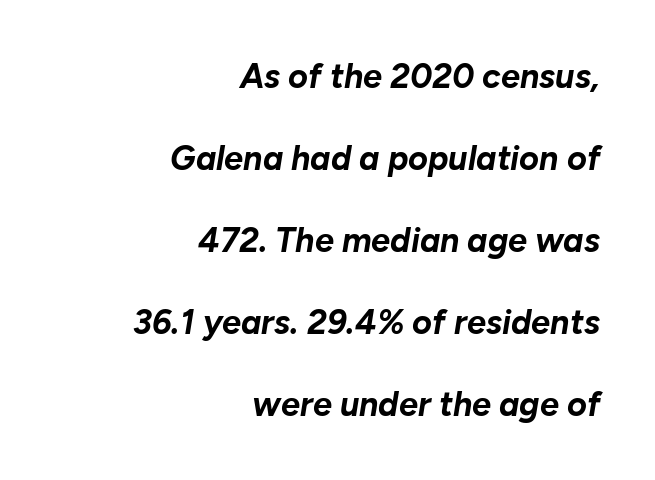
The image shows 34 px bold type, italic (leaning right); set right-aligned, loose line spacing (2.41x), normal letter spacing, not underlined; low stroke contrast and a medium x-height.
